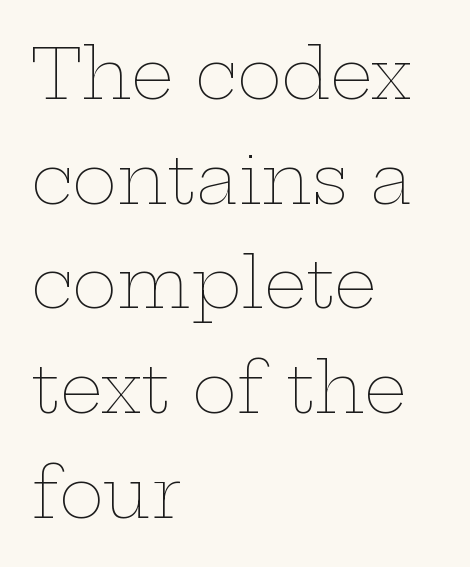
{"italic": "no", "bold": "no", "weight": "thin", "width": "wide", "stroke_contrast": "low", "x_height": "medium", "monospaced": "no", "underline": "no", "align": "left", "line_spacing": "normal", "line_spacing_ratio": 1.54, "letter_spacing": "normal", "letter_spacing_em": 0.0, "glyph_px": 68}
